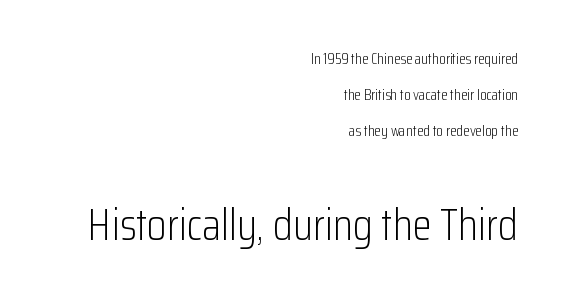
Q: Is the text bold? A: No.
Q: Is the text italic (slanted)? A: No, it is upright.
Q: Is the typeface a serif or a sans-serif typeface? A: Sans-serif.
Q: Is the text underlined? A: No.
Q: How is the paragraph aligned? A: Right-aligned.
Q: Is the spacing between letters normal or unusually wide? A: Normal.
Q: Is the spacing between lines tight, normal or loose? A: Loose.
Q: Which block of text is set in a larger size, the first (top) or the second (bottom)? A: The second (bottom) one.
Q: Width (condensed, normal, or wide)? A: Condensed.
Q: Stroke contrast? A: Low.
Q: x-height? A: Medium.
Q: Monospaced? A: No.
